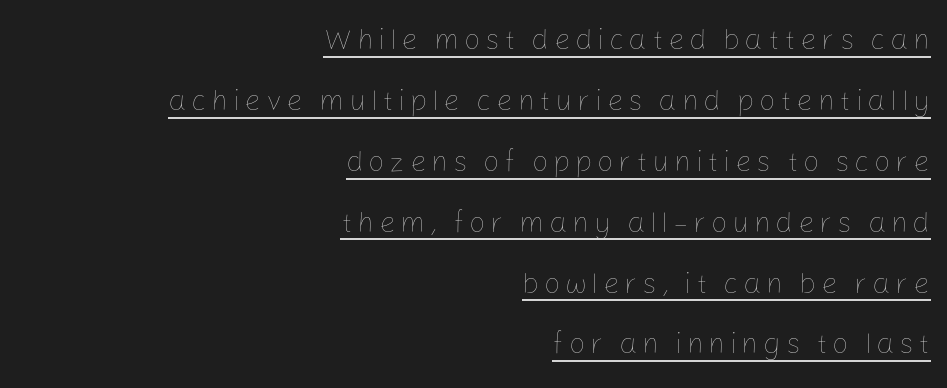
The lettering holds an erect, upright posture throughout. Reading down the column, the eye jumps a long way to each next line. These characters rest on top of a visible drawn line. On a weight scale, this lands at 450 or below.
